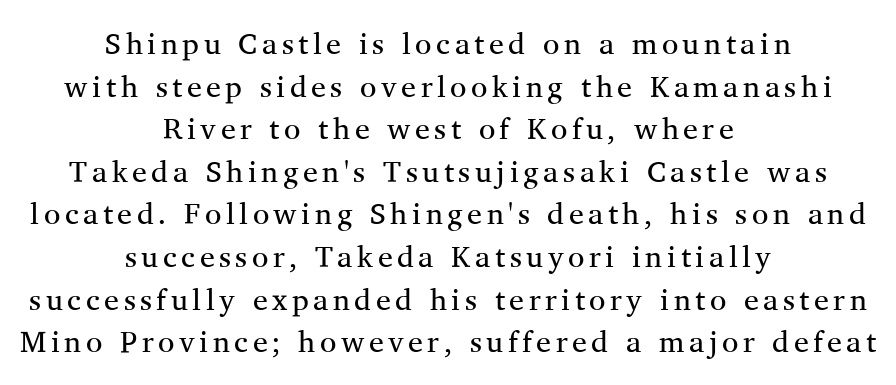
{"serif": "yes", "italic": "no", "bold": "no", "weight": "regular", "width": "normal", "stroke_contrast": "medium", "x_height": "medium", "monospaced": "no", "underline": "no", "align": "center", "line_spacing": "normal", "line_spacing_ratio": 1.42, "glyph_px": 30}
